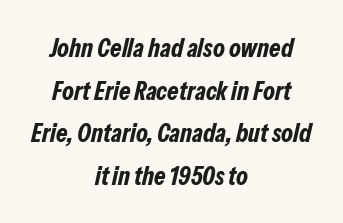
Q: Is the text bold? A: Yes.
Q: Is the text italic (slanted)? A: Yes, it leans right by about 13 degrees.
Q: Is the text underlined? A: No.
Q: How is the paragraph aligned? A: Centered.
Q: Is the spacing between letters normal or unusually wide? A: Normal.
Q: Is the spacing between lines tight, normal or loose? A: Normal.
